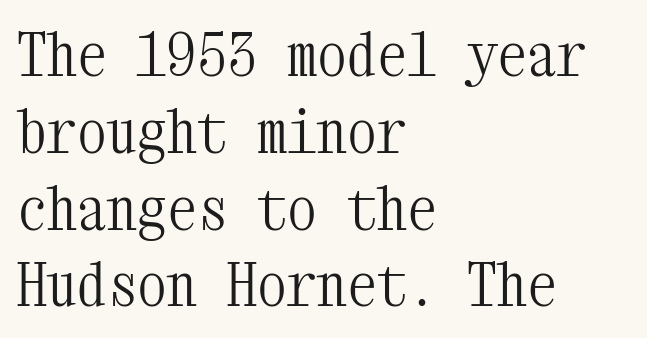
There is no visible air inserted between adjacent glyphs. Unlike italic type, these characters show no tilt at all. The vertical gap from one line to the next is medium. The typesetting does not lean heavy: it is not bold. The glyphs in this specimen are seriffed.
